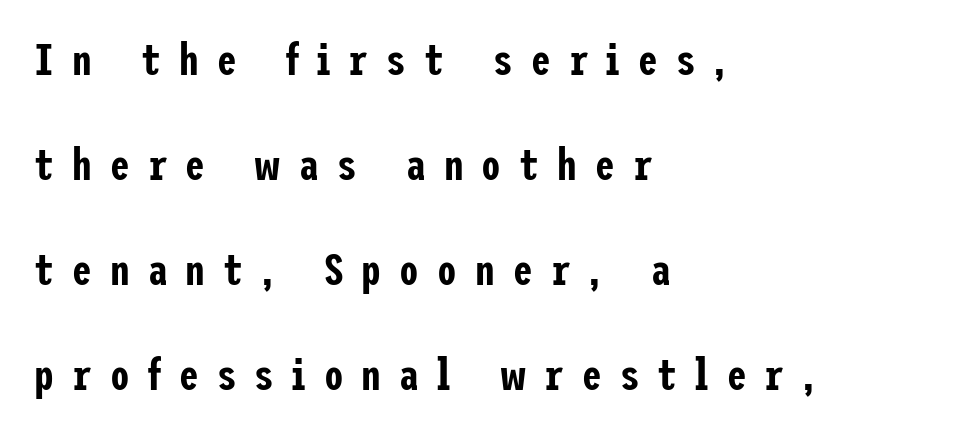
Q: Is the text italic (slanted)? A: No, it is upright.
Q: Is the typeface a serif or a sans-serif typeface? A: Sans-serif.
Q: Is the text underlined? A: No.
Q: How is the paragraph aligned? A: Left-aligned.
Q: Is the spacing between letters normal or unusually wide? A: Unusually wide.
Q: Is the spacing between lines tight, normal or loose? A: Loose.
Q: Width (condensed, normal, or wide)? A: Condensed.
Q: Stroke contrast? A: Low.
Q: x-height? A: Medium.
